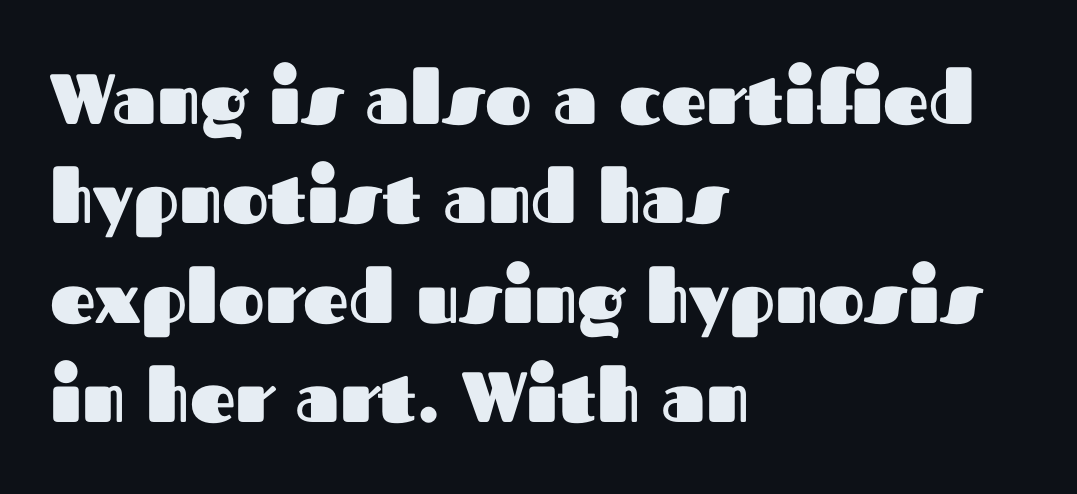
Q: Is the text bold? A: Yes.
Q: Is the text italic (slanted)? A: No, it is upright.
Q: Is the typeface a serif or a sans-serif typeface? A: Sans-serif.
Q: Is the text underlined? A: No.
Q: How is the paragraph aligned? A: Left-aligned.
Q: Is the spacing between letters normal or unusually wide? A: Normal.
Q: Is the spacing between lines tight, normal or loose? A: Normal.
Q: Width (condensed, normal, or wide)? A: Normal.
Q: Stroke contrast? A: Medium.
Q: x-height? A: Medium.
Q: Monospaced? A: No.
